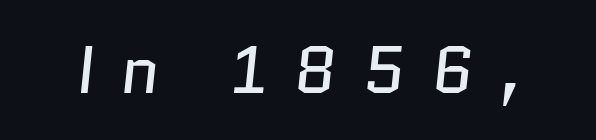
Q: Is the text bold? A: No.
Q: Is the typeface a serif or a sans-serif typeface? A: Sans-serif.
Q: Is the text underlined? A: No.
Q: Is the spacing between letters normal or unusually wide? A: Unusually wide.
Q: Width (condensed, normal, or wide)? A: Normal.
Q: Stroke contrast? A: Low.
Q: x-height? A: Medium.
Q: Monospaced? A: No.
